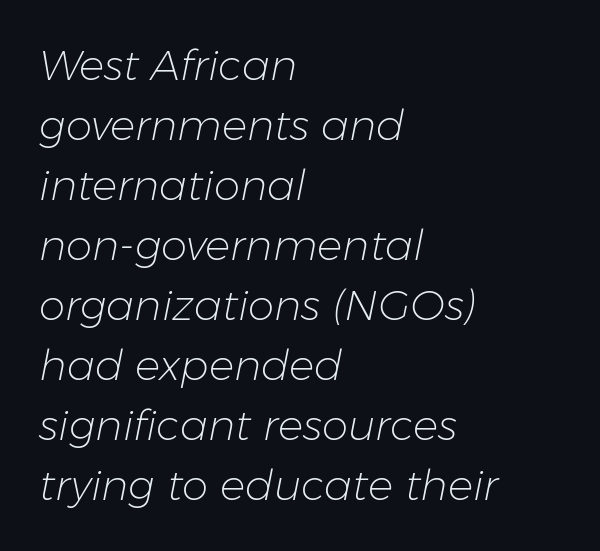
Quick note: italic. A quiet, ordinary-to-light weight characterises the typeface. Nobody touched the tracking dial on this one. The setting favours the left margin, as ordinary paragraphs usually do. The space directly below the letters is spotless. The leading is moderate, giving the passage an even texture.
